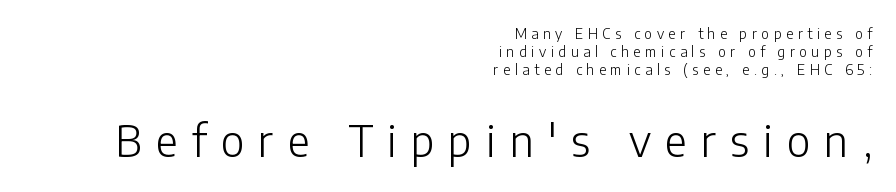
Varying glyph widths throughout — classic text-font behaviour. A typesetter would label this face a sans. Reading down the block, your eye finds every line finishing at a fixed right position. Does the leading feel generous? No, just average. Is the stroke heavy? The answer is a plain regular-or-lighter.
